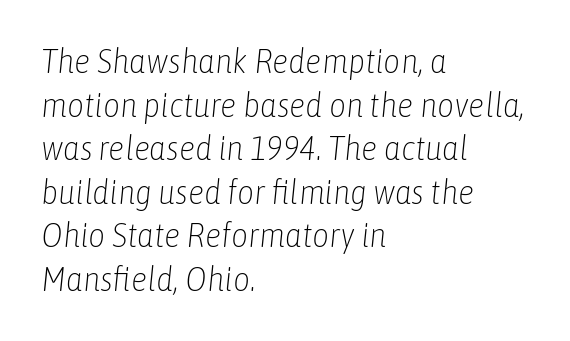
The image shows 33 px light, condensed type, italic (leaning right); set left-aligned, normal line spacing (1.32x), normal letter spacing, not underlined; low stroke contrast and a medium x-height.
